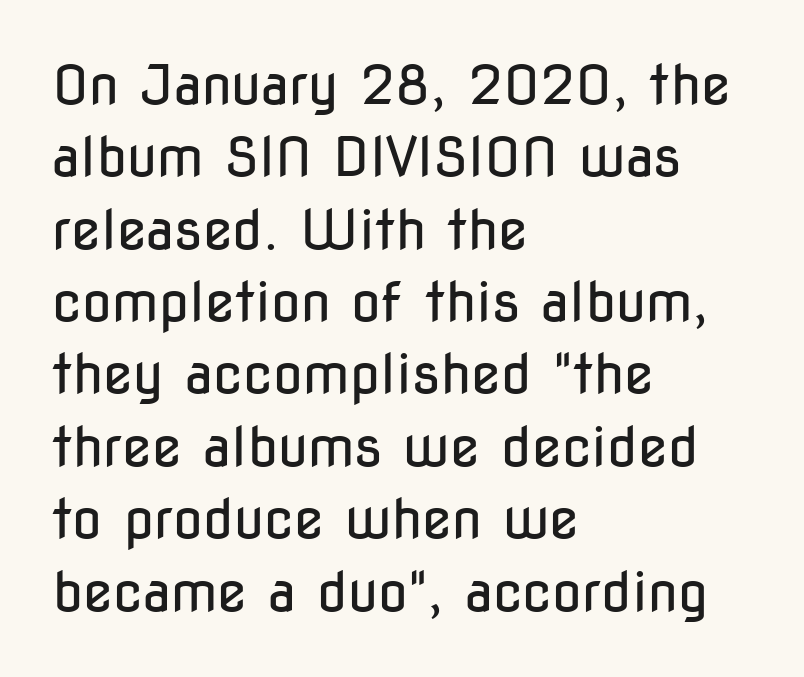
Q: Is the text bold? A: No.
Q: Is the text italic (slanted)? A: No, it is upright.
Q: Is the typeface a serif or a sans-serif typeface? A: Sans-serif.
Q: Is the text underlined? A: No.
Q: How is the paragraph aligned? A: Left-aligned.
Q: Is the spacing between letters normal or unusually wide? A: Normal.
Q: Is the spacing between lines tight, normal or loose? A: Normal.
Q: Width (condensed, normal, or wide)? A: Condensed.
Q: Stroke contrast? A: Low.
Q: x-height? A: Medium.
Q: Monospaced? A: No.
